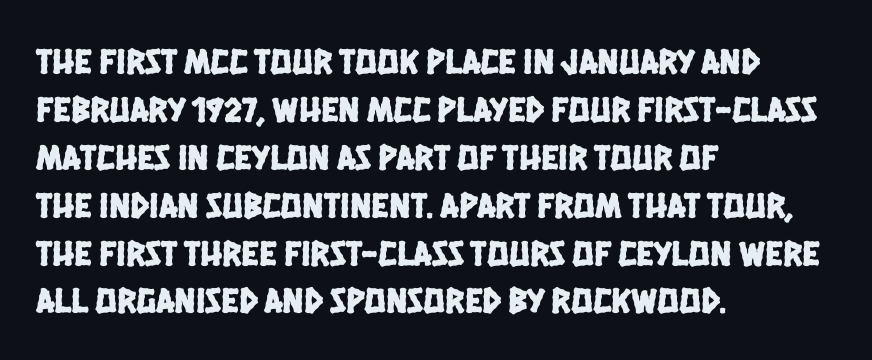
Q: Is the typeface a serif or a sans-serif typeface? A: Sans-serif.
Q: Is the text underlined? A: No.
Q: How is the paragraph aligned? A: Left-aligned.
Q: Is the spacing between letters normal or unusually wide? A: Normal.
Q: Is the spacing between lines tight, normal or loose? A: Normal.
Q: Width (condensed, normal, or wide)? A: Condensed.
Q: Stroke contrast? A: Low.
Q: x-height? A: Large.
Q: Monospaced? A: No.
